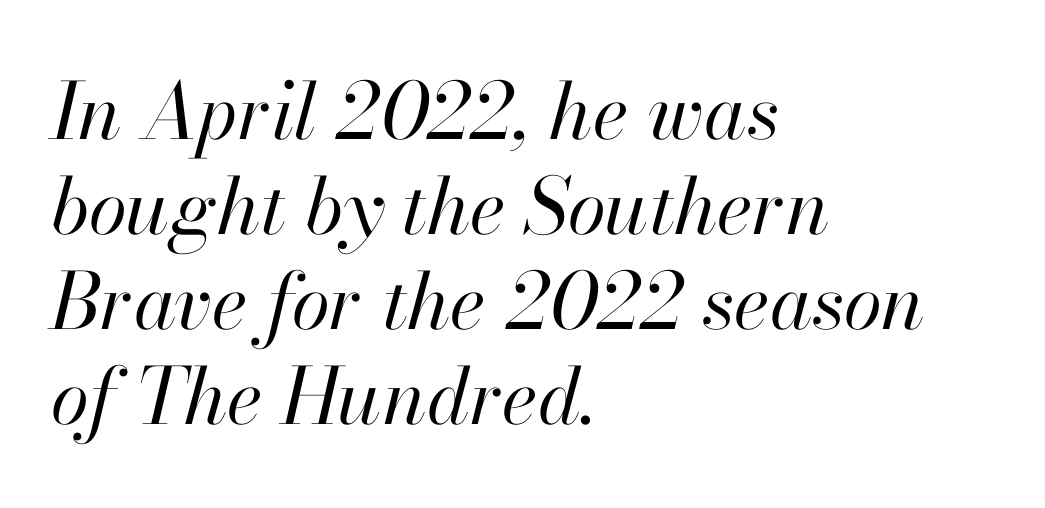
Q: Is the text bold? A: No.
Q: Is the text italic (slanted)? A: Yes, it leans right by about 13 degrees.
Q: Is the text underlined? A: No.
Q: How is the paragraph aligned? A: Left-aligned.
Q: Is the spacing between letters normal or unusually wide? A: Normal.
Q: Width (condensed, normal, or wide)? A: Normal.
Q: Stroke contrast? A: High.
Q: x-height? A: Small.
Q: Monospaced? A: No.
